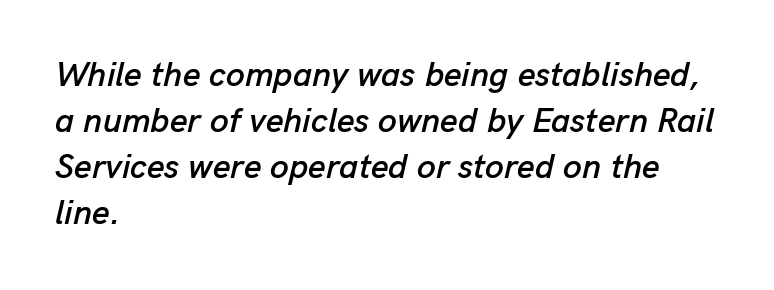
{"italic": "yes", "lean": "right", "slant_degrees": 13, "width": "normal", "stroke_contrast": "low", "x_height": "medium", "monospaced": "no", "underline": "no", "align": "left", "line_spacing": "normal", "line_spacing_ratio": 1.35, "letter_spacing": "normal", "letter_spacing_em": 0.0, "glyph_px": 34}
